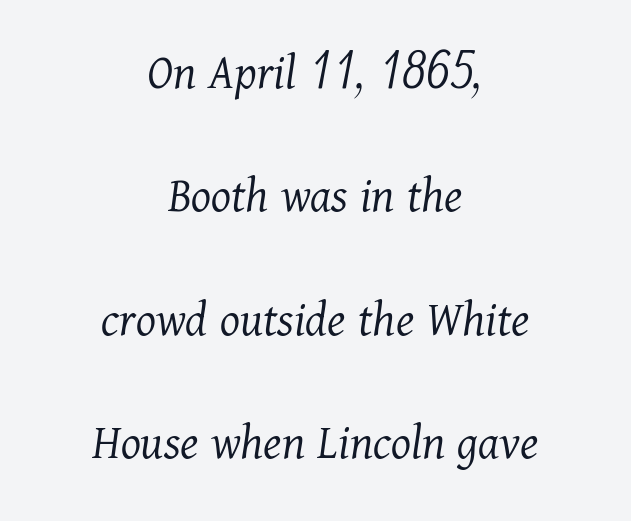
The weight would be labelled regular, book, light, or lighter still. Centered paragraph, ragged on both sides. Do the characters align in a grid? No, the font is proportional. There's an unmistakable incline to the writing here. This block would shrink considerably if given ordinary leading; it's expanded now. Beneath every word, the page is bare.
